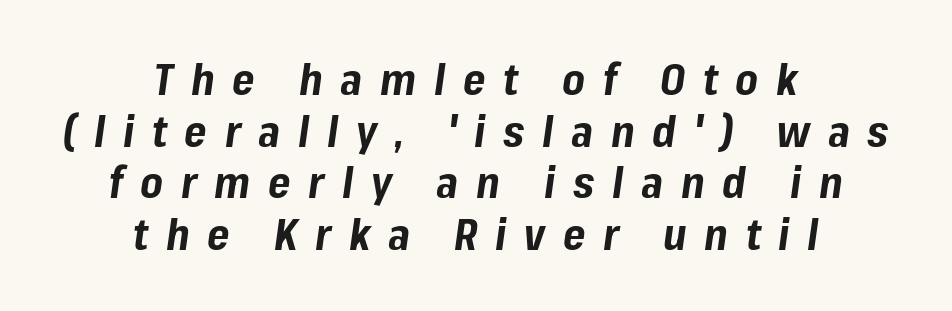
The image shows 43 px bold type, italic (leaning right); set centered, line spacing 1.2x, unusually wide letter spacing (+0.41 em), not underlined; low stroke contrast and a medium x-height.
